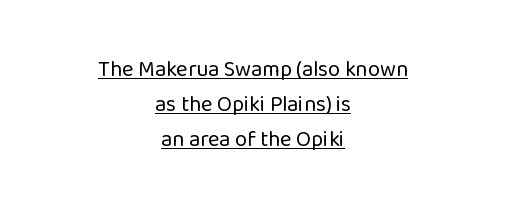
Q: Is the text bold? A: No.
Q: Is the text italic (slanted)? A: No, it is upright.
Q: Is the text underlined? A: Yes.
Q: How is the paragraph aligned? A: Centered.
Q: Is the spacing between letters normal or unusually wide? A: Normal.
Q: Is the spacing between lines tight, normal or loose? A: Normal.
